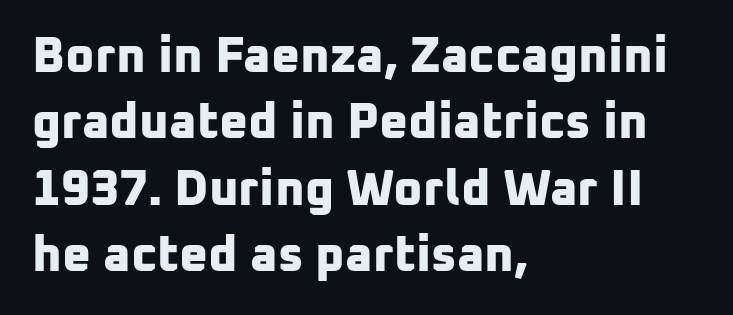
{"serif": "no", "bold": "yes", "weight": "bold", "width": "normal", "stroke_contrast": "low", "x_height": "medium", "monospaced": "no", "underline": "no", "align": "left", "line_spacing": "normal", "line_spacing_ratio": 1.33, "letter_spacing": "normal", "letter_spacing_em": 0.0, "glyph_px": 50}
